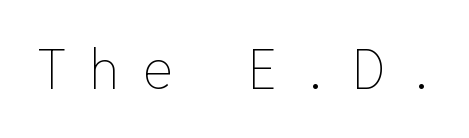
Each stroke keeps to a modest, everyday thickness or less. The strip under each line holds only bare page. Nope, not italic — everything's standing straight. Someone cranked the tracking dial way up on this one. Think of a typewriter: that constant character pitch is what you see here.
